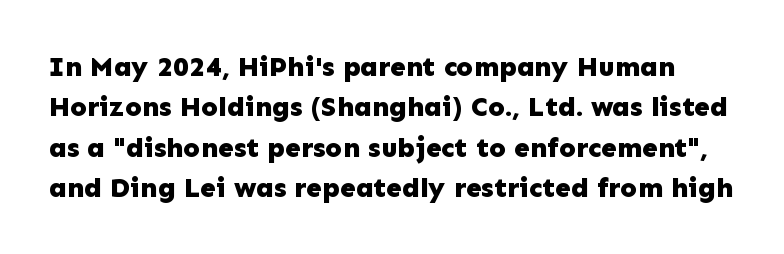
The image shows 28 px bold sans-serif type, upright; set normal line spacing (1.44x), normal letter spacing, not underlined; low stroke contrast and a medium x-height.
